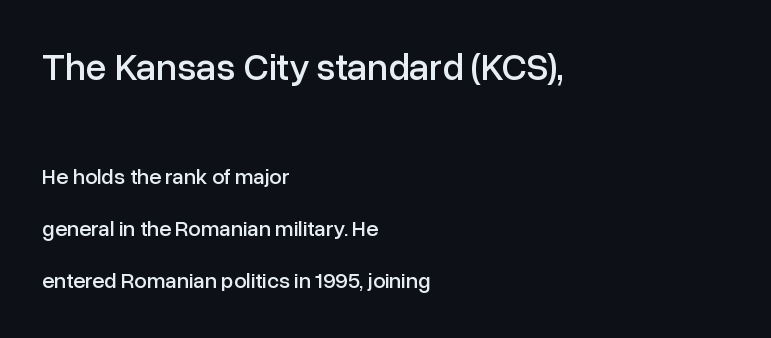
The image shows 38 px sans-serif type, upright; set left-aligned, loose line spacing (2.36x), normal letter spacing, not underlined; the first (top) block is 1.73x larger; low stroke contrast and a medium x-height.
